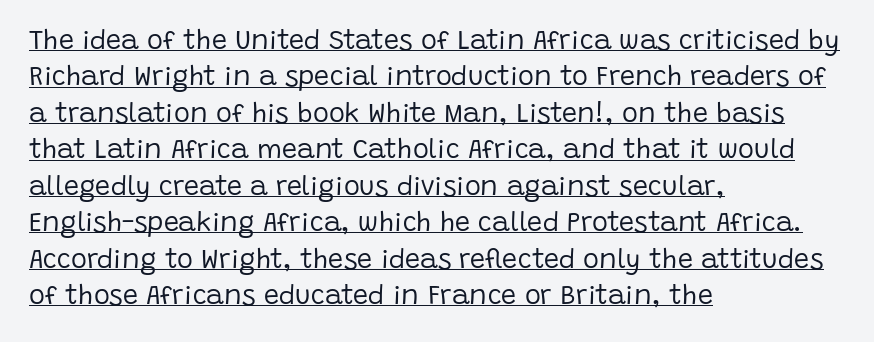
{"italic": "no", "bold": "no", "underline": "yes", "align": "left", "line_spacing": "normal", "line_spacing_ratio": 1.35, "letter_spacing": "normal", "letter_spacing_em": 0.0, "glyph_px": 27}
